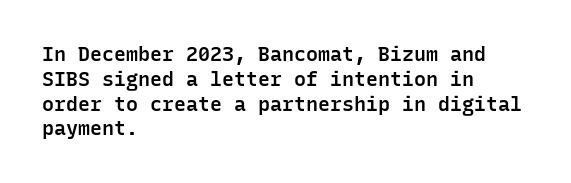
Where is the straight margin? On the left. These words are printed semibold, heavier than regular yet not bold. Designer's note — italics off, roman on. The space beneath each line is pristine and unruled. Words appear dense and cohesive because spacing is normal.
